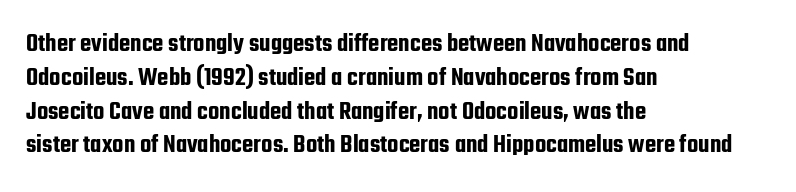
The ragged edge is on the right, which tells us the setting is flush left. How would I describe the line gaps? Plain and ordinary. This is the regular roman posture of the typeface. Only glyphs here, with clear space below each row.
